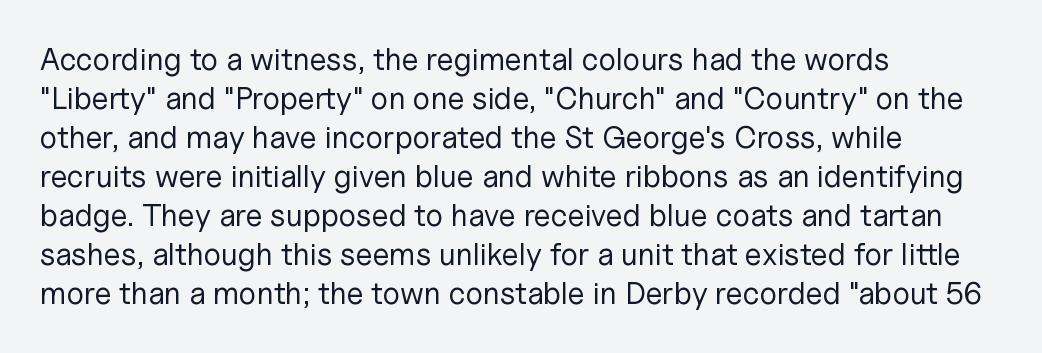
The image shows 31 px regular-weight sans-serif type, upright; set left-aligned, normal line spacing (1.26x), normal letter spacing, not underlined; low stroke contrast and a medium x-height.
